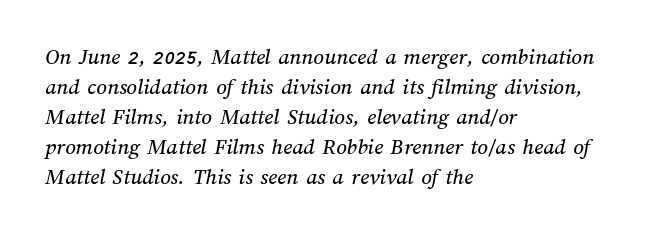
Underlining? Definitely not there. The passage is arranged the way most books set body copy — flush left. The tracking reads as untouched default to a designer's eye. Regarding leading, the lines here are spaced in the standard way.
